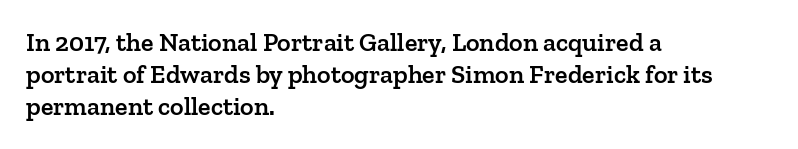
The image shows 26 px text type, upright; set left-aligned, line spacing 1.24x, normal letter spacing, not underlined.
